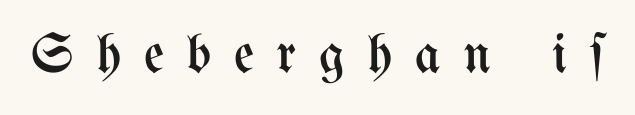
{"italic": "no", "bold": "no", "weight": "regular", "width": "condensed", "stroke_contrast": "medium", "x_height": "medium", "monospaced": "no", "underline": "no", "letter_spacing": "wide", "letter_spacing_em": 0.4, "glyph_px": 56}
